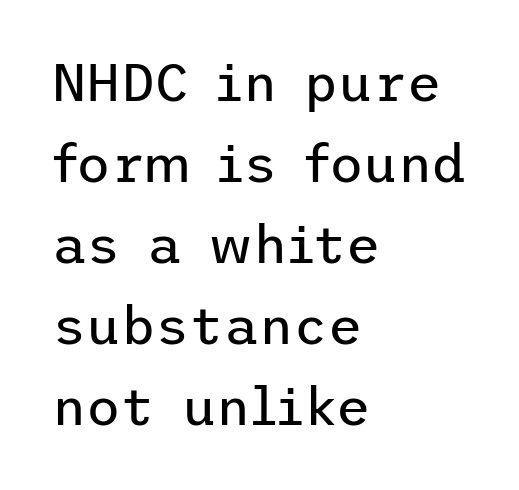
The text was rendered using a sans face with plain stroke endings. The typography opts for an upright posture over an oblique one. The paragraph has a hard left edge and a soft right edge. This is not heavy type; no bold has been used. The vertical gap from one line to the next is medium. Observe the ordinary spacing: letters are neighbours, not strangers.
